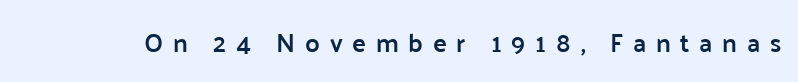
The image shows 26 px text type, upright; set unusually wide letter spacing (+0.37 em), not underlined.
